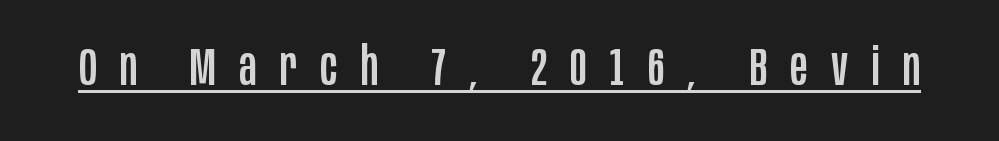
The tracking jumps out immediately: characters are airy and widely separated. Proportional: the letters do not fall into vertical columns. The typesetter has applied underlining to the passage shown. The typography opts for an upright posture over an oblique one.
